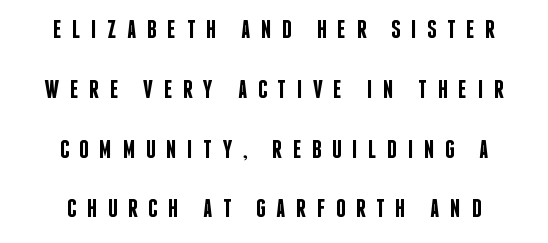
{"italic": "no", "bold": "semi", "underline": "no", "align": "center", "line_spacing": "loose", "line_spacing_ratio": 2.3, "letter_spacing": "wide", "letter_spacing_em": 0.41, "glyph_px": 26}
